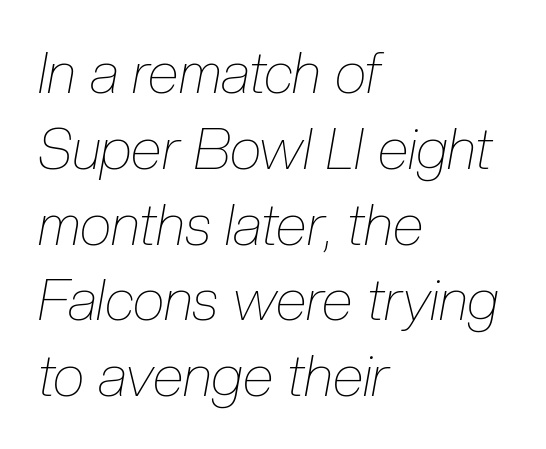
The image shows 57 px thin, condensed type, italic (leaning right); set left-aligned, normal line spacing (1.33x), normal letter spacing, not underlined; low stroke contrast and a medium x-height.
